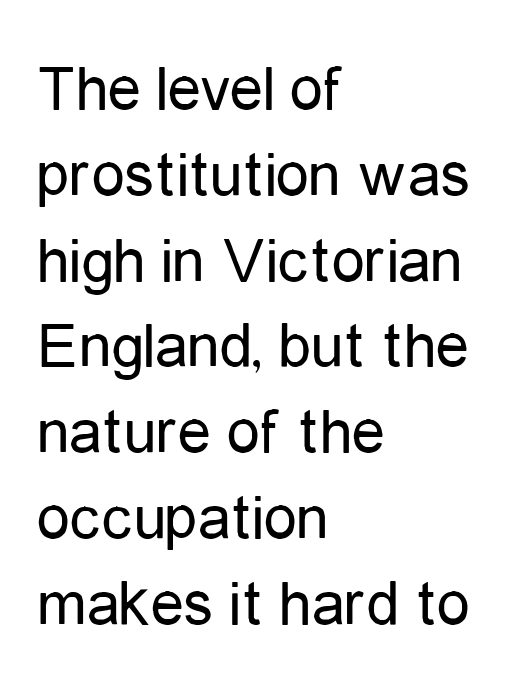
The leading is moderate, giving the passage an even texture. This sample uses plain, unmodified letter spacing. A student would call this left alignment; a typographer would say flush left, rag right. Type style note: lacks serifs. Honestly, there is no underline to notice here at all. Every stem runs plumb, perpendicular to the baseline.
